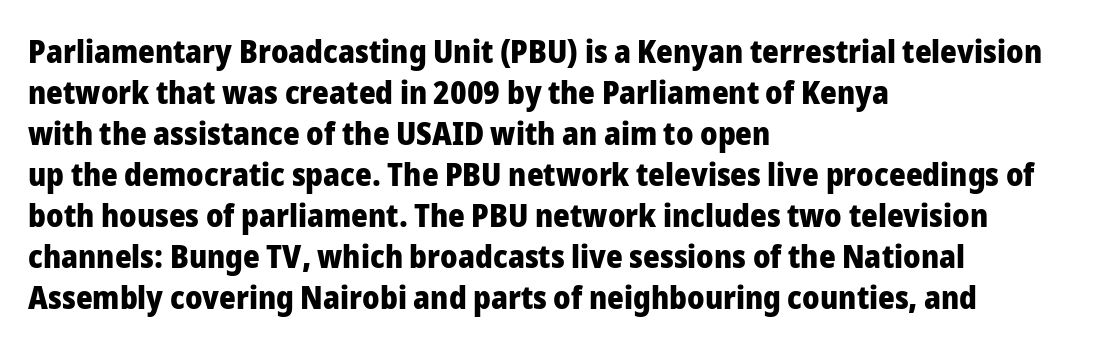
{"serif": "no", "italic": "no", "bold": "yes", "weight": "heavy", "width": "normal", "stroke_contrast": "low", "x_height": "medium", "monospaced": "no", "underline": "no", "align": "left", "line_spacing": "normal", "line_spacing_ratio": 1.28, "letter_spacing": "normal", "letter_spacing_em": 0.0, "glyph_px": 32}
